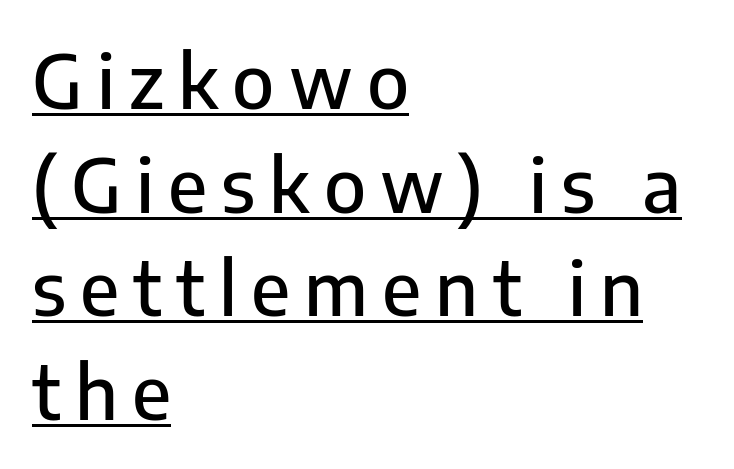
A classic flush-left, rag-right setting is used for this passage. Designer's note — italics off, roman on. Note the varied advance widths — an 'i' is clearly narrower than an 'm'. The font family rendered here belongs to the sans-serif group.
